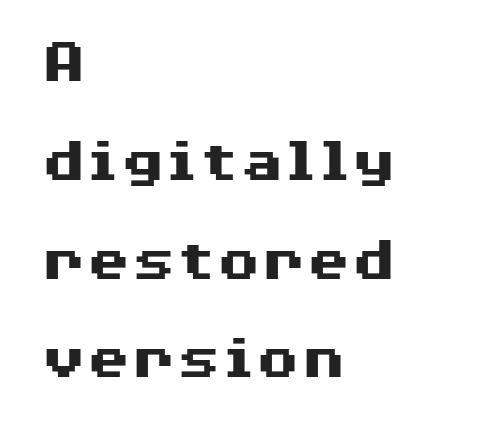
{"serif": "no", "italic": "no", "bold": "yes", "weight": "heavy", "width": "wide", "stroke_contrast": "medium", "x_height": "medium", "monospaced": "no", "underline": "no", "align": "left", "line_spacing": "normal", "line_spacing_ratio": 1.52, "letter_spacing": "normal", "letter_spacing_em": 0.0, "glyph_px": 65}
